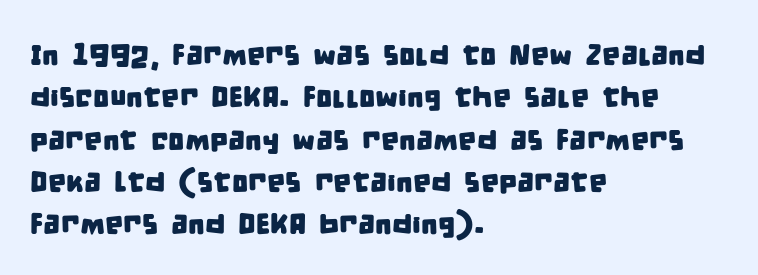
{"serif": "no", "width": "condensed", "stroke_contrast": "low", "x_height": "large", "monospaced": "no", "underline": "no", "align": "left", "line_spacing": "normal", "line_spacing_ratio": 1.46, "letter_spacing": "normal", "letter_spacing_em": 0.0, "glyph_px": 29}
